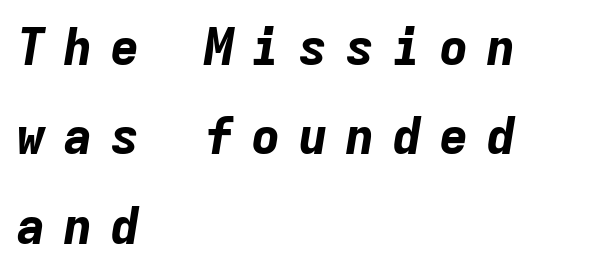
Q: Is the text bold? A: Yes.
Q: Is the text italic (slanted)? A: Yes, it leans right by about 9 degrees.
Q: Is the text underlined? A: No.
Q: How is the paragraph aligned? A: Left-aligned.
Q: Is the spacing between letters normal or unusually wide? A: Unusually wide.
Q: Width (condensed, normal, or wide)? A: Normal.
Q: Stroke contrast? A: Low.
Q: x-height? A: Medium.
Q: Monospaced? A: Yes.
